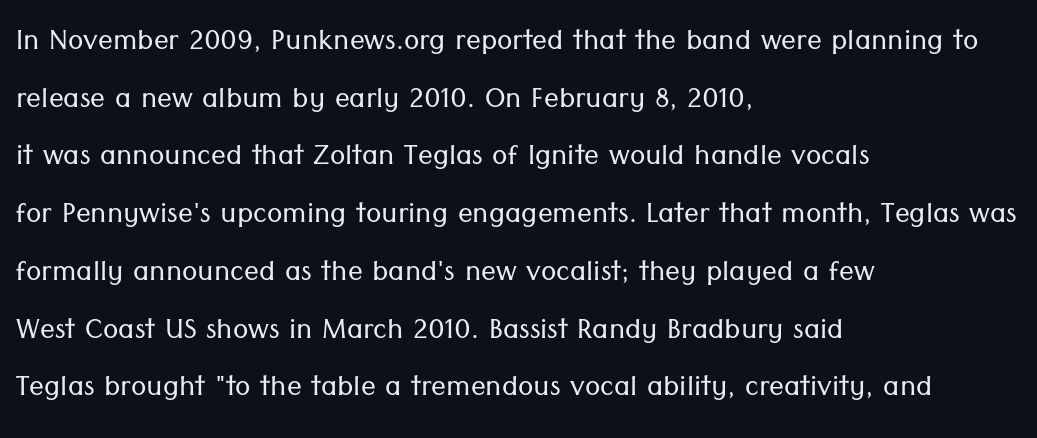
The image shows 37 px light sans-serif type, upright; set left-aligned, normal line spacing (1.56x), normal letter spacing, not underlined; low stroke contrast and a medium x-height.
